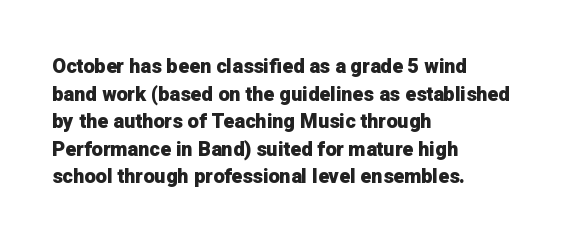
Q: Is the text bold? A: Yes.
Q: Is the text italic (slanted)? A: No, it is upright.
Q: Is the text underlined? A: No.
Q: How is the paragraph aligned? A: Left-aligned.
Q: Is the spacing between letters normal or unusually wide? A: Normal.
Q: Is the spacing between lines tight, normal or loose? A: Normal.
